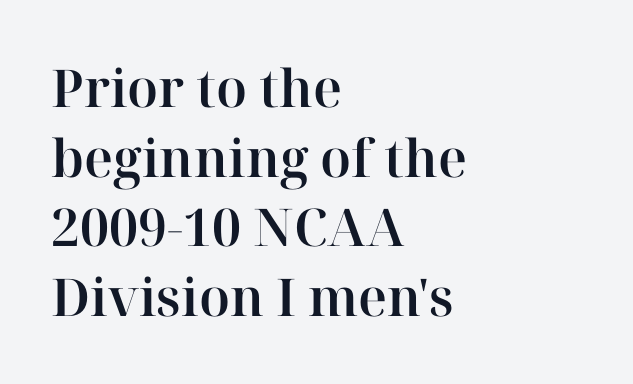
The image shows 52 px serif type, upright; set left-aligned, normal line spacing (1.34x), normal letter spacing, not underlined; high stroke contrast and a medium x-height.
